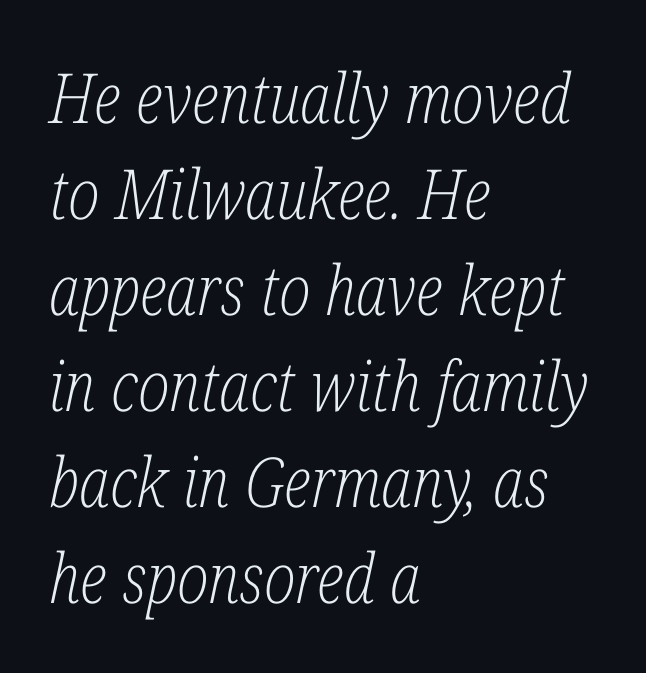
Q: Is the text bold? A: No.
Q: Is the text italic (slanted)? A: Yes, it leans right by about 12 degrees.
Q: Is the typeface a serif or a sans-serif typeface? A: Serif.
Q: Is the text underlined? A: No.
Q: How is the paragraph aligned? A: Left-aligned.
Q: Is the spacing between letters normal or unusually wide? A: Normal.
Q: Is the spacing between lines tight, normal or loose? A: Normal.
Q: Width (condensed, normal, or wide)? A: Condensed.
Q: Stroke contrast? A: Low.
Q: x-height? A: Medium.
Q: Monospaced? A: No.
